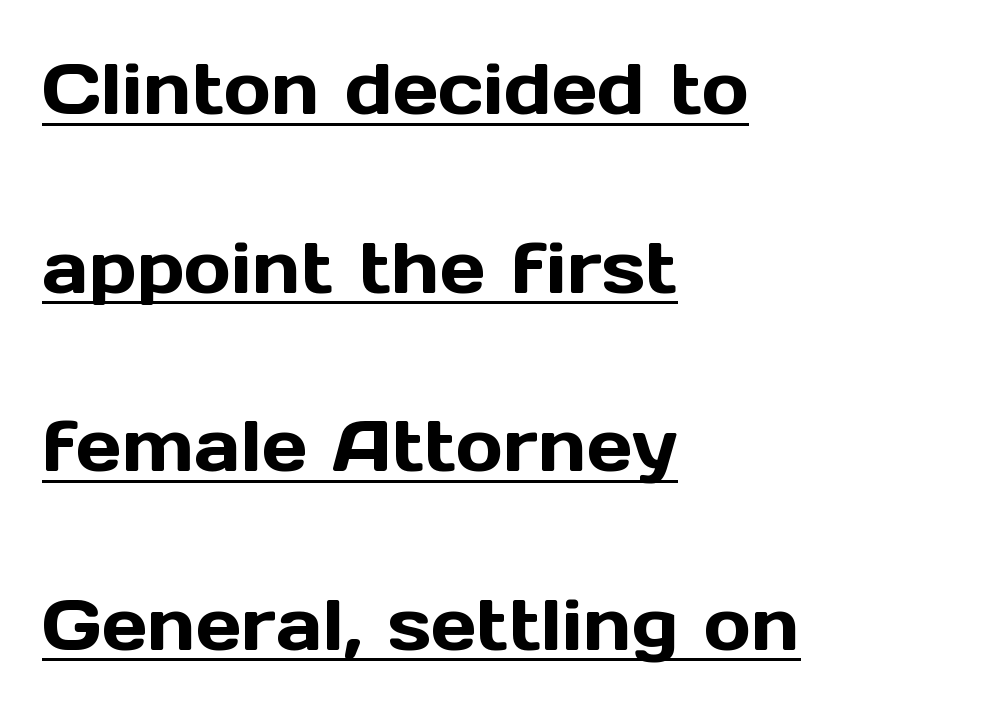
Q: Is the text italic (slanted)? A: No, it is upright.
Q: Is the typeface a serif or a sans-serif typeface? A: Sans-serif.
Q: Is the text underlined? A: Yes.
Q: How is the paragraph aligned? A: Left-aligned.
Q: Is the spacing between letters normal or unusually wide? A: Normal.
Q: Is the spacing between lines tight, normal or loose? A: Loose.
Q: Width (condensed, normal, or wide)? A: Normal.
Q: x-height? A: Medium.
Q: Monospaced? A: No.
